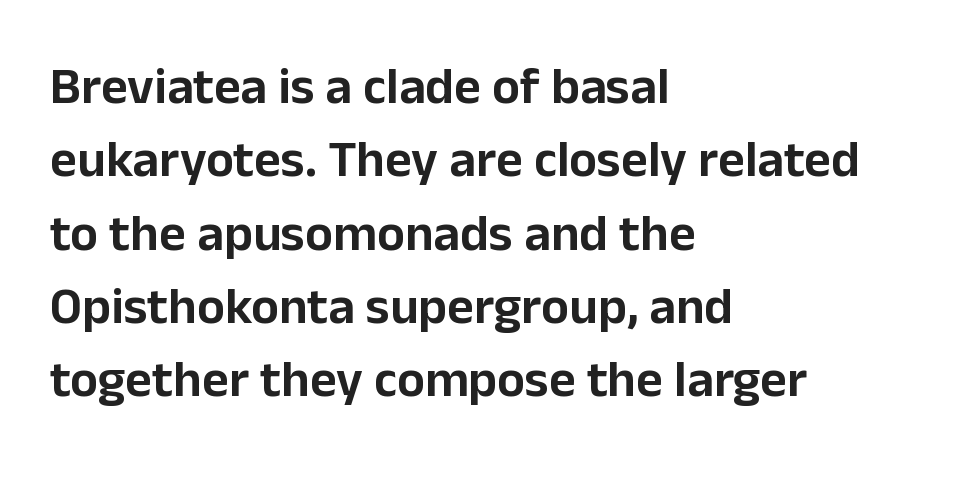
Q: Is the text italic (slanted)? A: No, it is upright.
Q: Is the typeface a serif or a sans-serif typeface? A: Sans-serif.
Q: Is the text underlined? A: No.
Q: How is the paragraph aligned? A: Left-aligned.
Q: Is the spacing between letters normal or unusually wide? A: Normal.
Q: Is the spacing between lines tight, normal or loose? A: Normal.
Q: Width (condensed, normal, or wide)? A: Normal.
Q: Stroke contrast? A: Low.
Q: x-height? A: Medium.
Q: Monospaced? A: No.
